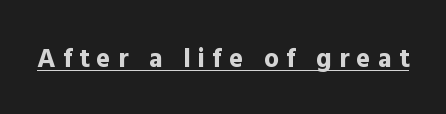
The image shows 27 px bold type, upright; set unusually wide letter spacing (+0.26 em), underlined.
